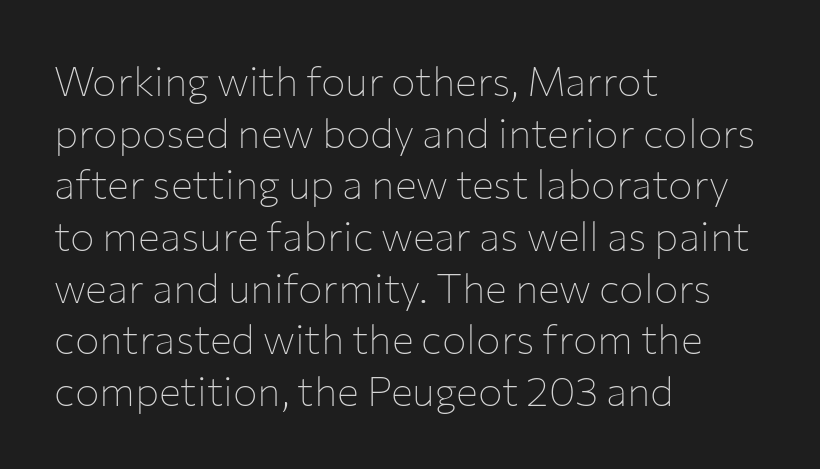
Notice how descenders clear the ascenders below comfortably — that's standard leading. Default kerning and tracking; the words read as compact shapes. This sample uses an upright cut, with every glyph sitting square on the baseline. Does the copy run flush right? No — it runs flush left. These glyphs show unthickened strokes, regular width or finer.
